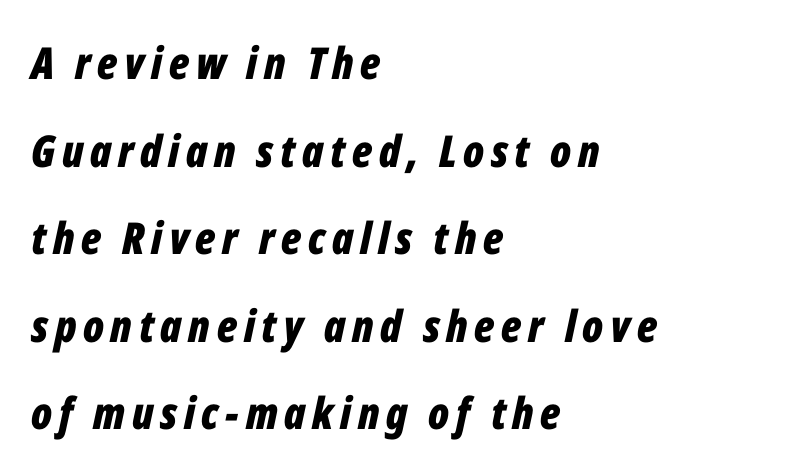
The area under the type is left untouched. The lines in this sample share a left origin and differ only in where they stop. You could not count columns in this text — the font is proportionally spaced. There's an unmistakable incline to the writing here. The space between consecutive lines is lavish. A full-strength bold gives these letters their thick strokes.
